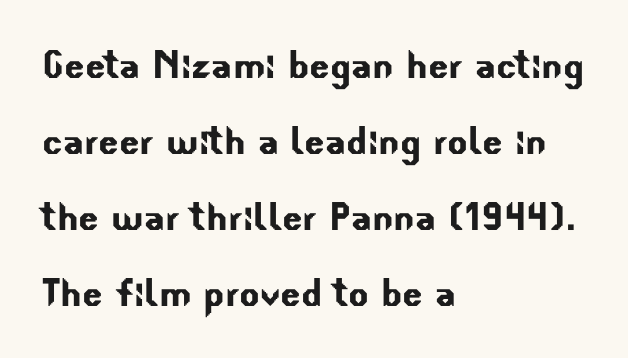
The type is set solid horizontally, with unmodified tracking. The text was rendered using a sans face with plain stroke endings. Here the designer chose a conventional face with non-uniform glyph widths. The lines are quadded left. Clear beneath every line of the passage. Vertical spacing — default.
